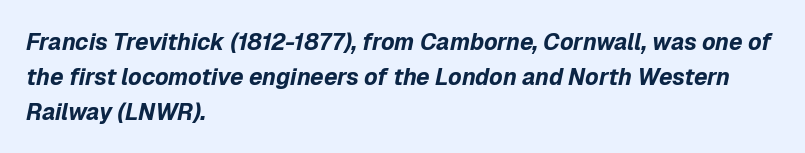
Q: Is the text bold? A: Yes.
Q: Is the text italic (slanted)? A: Yes, it leans right by about 12 degrees.
Q: Is the text underlined? A: No.
Q: How is the paragraph aligned? A: Left-aligned.
Q: Is the spacing between letters normal or unusually wide? A: Normal.
Q: Is the spacing between lines tight, normal or loose? A: Normal.
